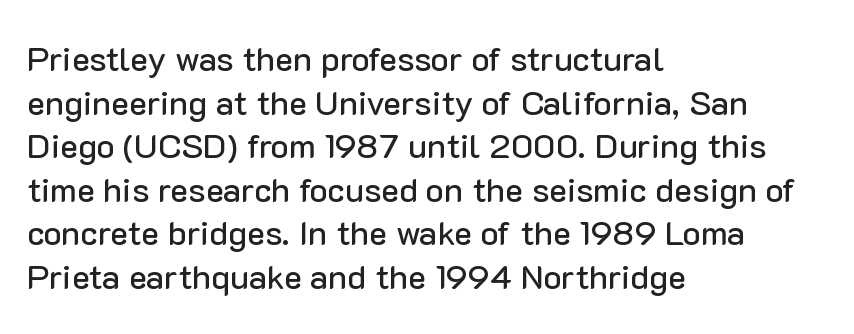
{"serif": "no", "italic": "no", "width": "normal", "stroke_contrast": "low", "x_height": "medium", "monospaced": "no", "underline": "no", "align": "left", "line_spacing": "normal", "line_spacing_ratio": 1.28, "letter_spacing": "normal", "letter_spacing_em": 0.0, "glyph_px": 34}
